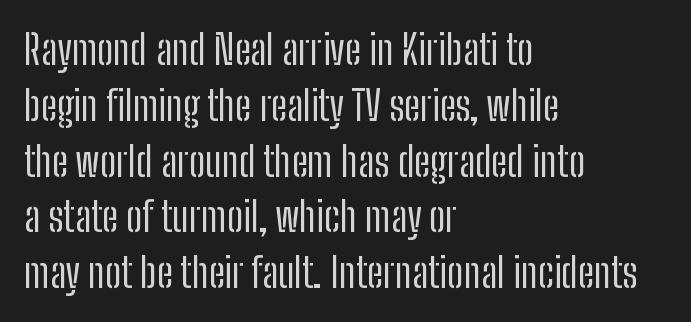
{"serif": "no", "italic": "no", "bold": "no", "weight": "regular", "width": "condensed", "stroke_contrast": "low", "x_height": "medium", "monospaced": "no", "underline": "no", "align": "left", "line_spacing": "normal", "line_spacing_ratio": 1.36, "letter_spacing": "normal", "letter_spacing_em": 0.0, "glyph_px": 41}
